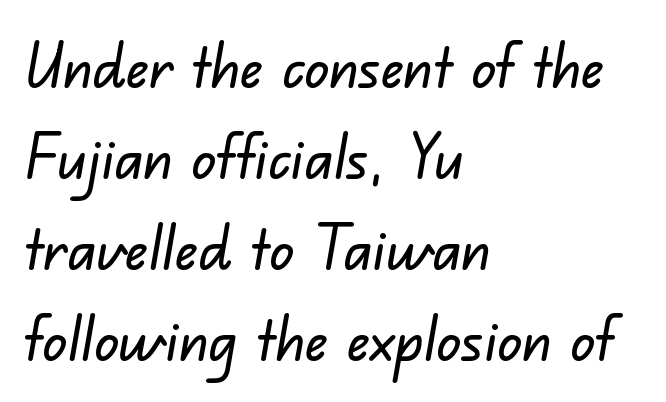
The image shows 61 px sans-serif type; set left-aligned, normal line spacing (1.49x), normal letter spacing, not underlined; low stroke contrast and a small x-height.
